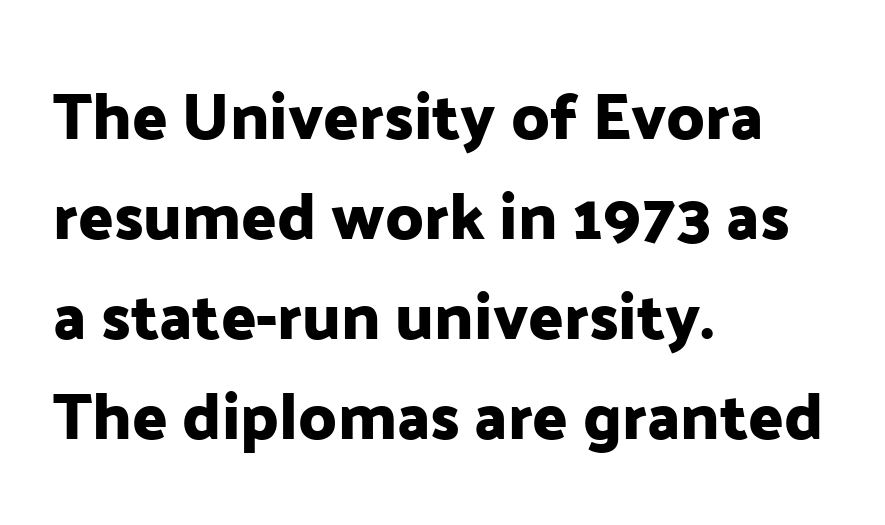
The image shows 65 px sans-serif type, upright; set left-aligned, normal line spacing (1.54x), normal letter spacing, not underlined; low stroke contrast and a medium x-height.
